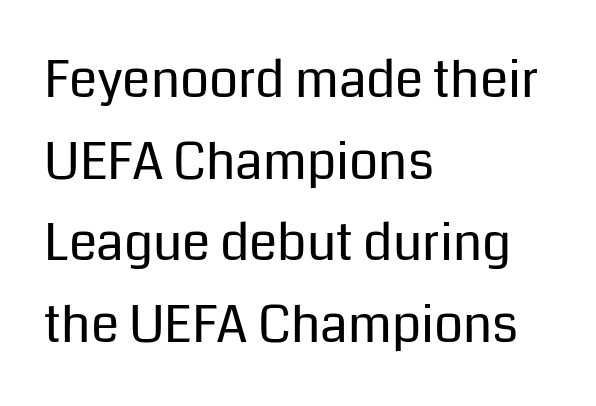
Q: Is the text bold? A: No.
Q: Is the text italic (slanted)? A: No, it is upright.
Q: Is the typeface a serif or a sans-serif typeface? A: Sans-serif.
Q: Is the text underlined? A: No.
Q: How is the paragraph aligned? A: Left-aligned.
Q: Is the spacing between letters normal or unusually wide? A: Normal.
Q: Is the spacing between lines tight, normal or loose? A: Normal.
Q: Width (condensed, normal, or wide)? A: Normal.
Q: Stroke contrast? A: Low.
Q: x-height? A: Medium.
Q: Monospaced? A: No.
